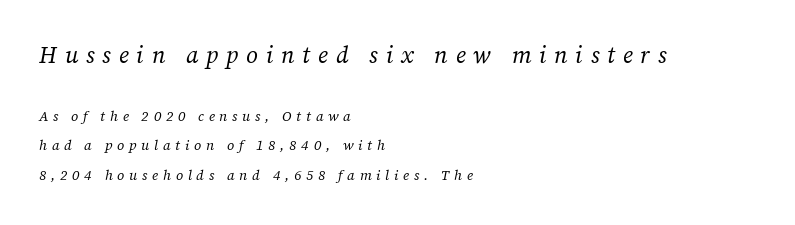
The zone under the glyphs is completely vacant. This sample uses expanded letter spacing, leaving extra air between glyphs. Large over small — that's the arrangement of the two blocks here. Compared with ordinary roman type, these characters are visibly tilted. Letters have the restrained weight of plain body copy at most. Where is the straight margin? On the left.
